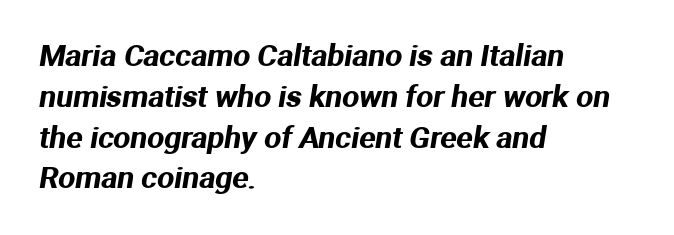
Students, observe: this is what conventionally led text looks like. These lines keep a tight, regular rhythm from letter to letter. This sample is left-justified, so line endings fall wherever the words run out. A clean baseline with only descenders dipping below it.
